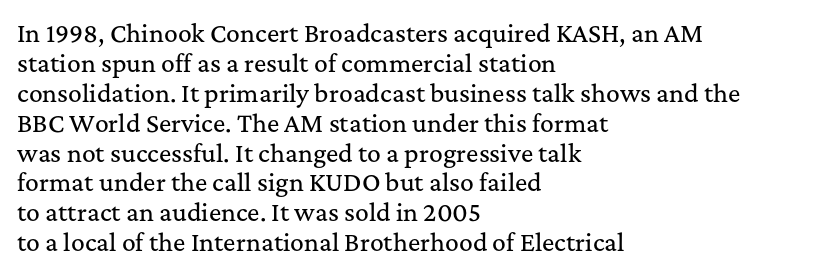
Q: Is the text italic (slanted)? A: No, it is upright.
Q: Is the text underlined? A: No.
Q: How is the paragraph aligned? A: Left-aligned.
Q: Is the spacing between letters normal or unusually wide? A: Normal.
Q: Is the spacing between lines tight, normal or loose? A: Normal.
